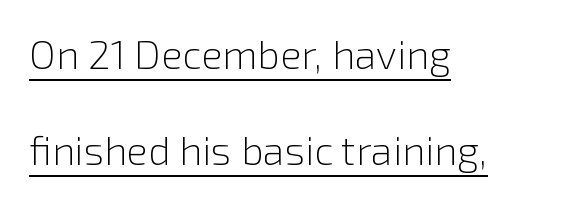
Q: Is the text bold? A: No.
Q: Is the text italic (slanted)? A: No, it is upright.
Q: Is the typeface a serif or a sans-serif typeface? A: Sans-serif.
Q: Is the text underlined? A: Yes.
Q: How is the paragraph aligned? A: Left-aligned.
Q: Is the spacing between letters normal or unusually wide? A: Normal.
Q: Is the spacing between lines tight, normal or loose? A: Loose.
Q: Width (condensed, normal, or wide)? A: Normal.
Q: x-height? A: Medium.
Q: Monospaced? A: No.
